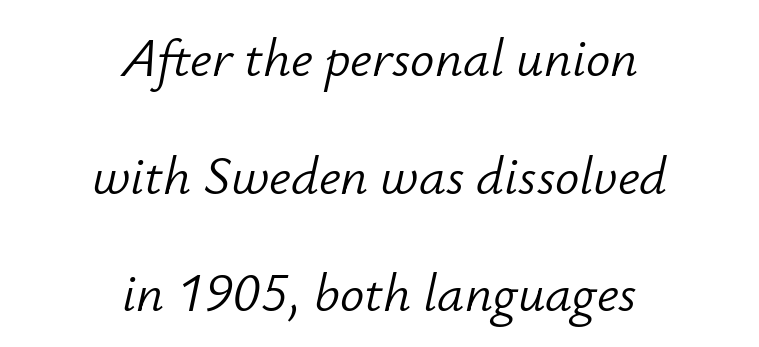
Q: Is the text bold? A: No.
Q: Is the text italic (slanted)? A: Yes, it leans right by about 12 degrees.
Q: Is the text underlined? A: No.
Q: How is the paragraph aligned? A: Centered.
Q: Is the spacing between letters normal or unusually wide? A: Normal.
Q: Is the spacing between lines tight, normal or loose? A: Loose.
Q: Width (condensed, normal, or wide)? A: Normal.
Q: Stroke contrast? A: Low.
Q: x-height? A: Small.
Q: Monospaced? A: No.
